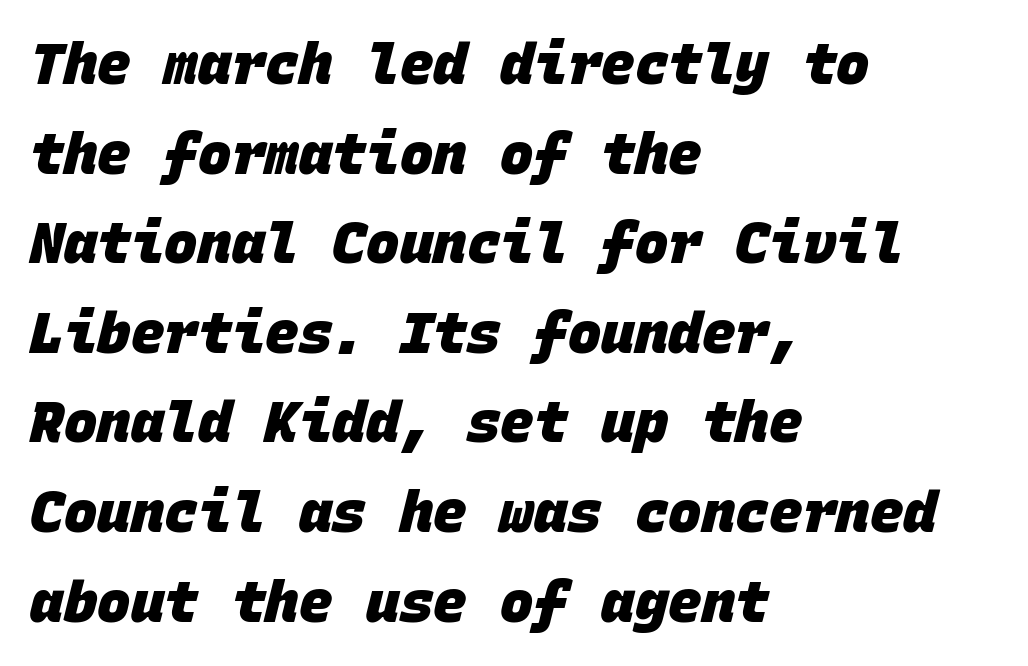
In terms of letterform style, serifs are entirely absent. Summary of weight: heavy, a full bold. Honestly, the letter spacing is just normal — you wouldn't notice it. Compared with typical paragraphs, the rows here are spaced about the same. Any mark beneath the type? The region is blank. Do the characters align in a grid? Yes, the font is monospaced.
